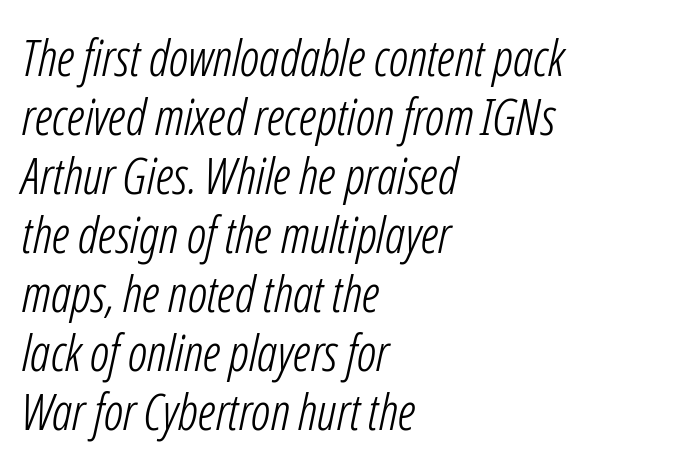
The image shows 50 px light, condensed type, italic (leaning right); set left-aligned, line spacing 1.18x, normal letter spacing, not underlined; low stroke contrast and a medium x-height.
